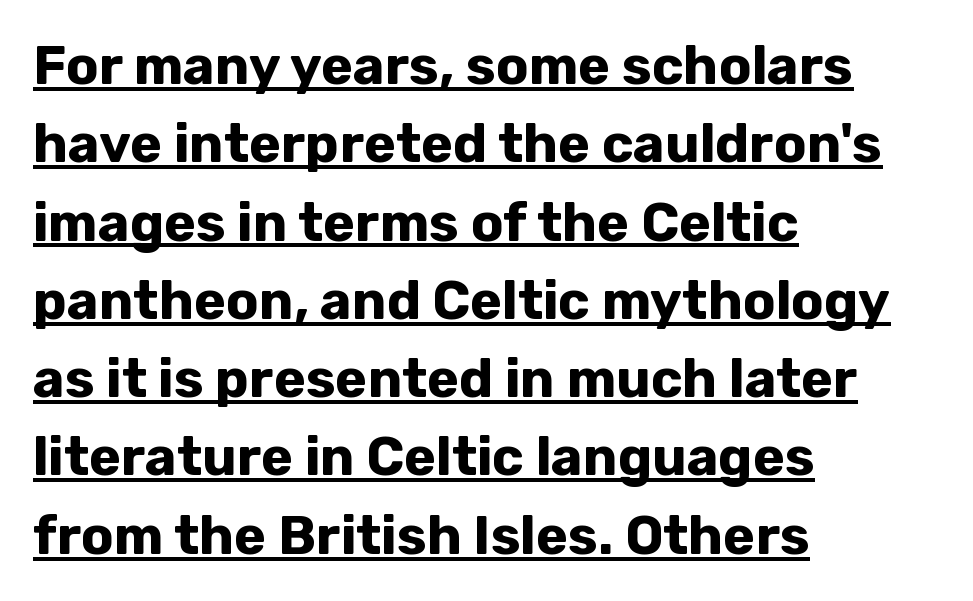
Here the designer chose a conventional face with non-uniform glyph widths. Rows of type keep a routine distance in the vertical direction. Set as a true bold cut, around the 700 mark. The passage shown is underscored from start to finish. The setting favours the left margin, as ordinary paragraphs usually do. Does the lettering tilt? It doesn't — this is upright.
